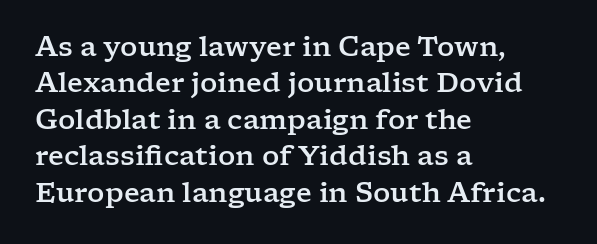
{"italic": "no", "underline": "no", "align": "left", "line_spacing": "normal", "line_spacing_ratio": 1.35, "letter_spacing": "normal", "letter_spacing_em": 0.0, "glyph_px": 27}
